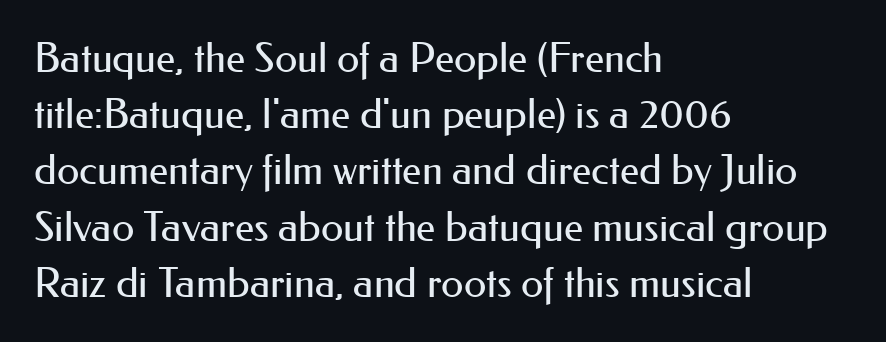
{"serif": "no", "italic": "no", "bold": "no", "weight": "regular", "width": "normal", "stroke_contrast": "medium", "x_height": "small", "monospaced": "no", "underline": "no", "align": "left", "line_spacing": "normal", "line_spacing_ratio": 1.37, "letter_spacing": "normal", "letter_spacing_em": 0.0, "glyph_px": 41}
